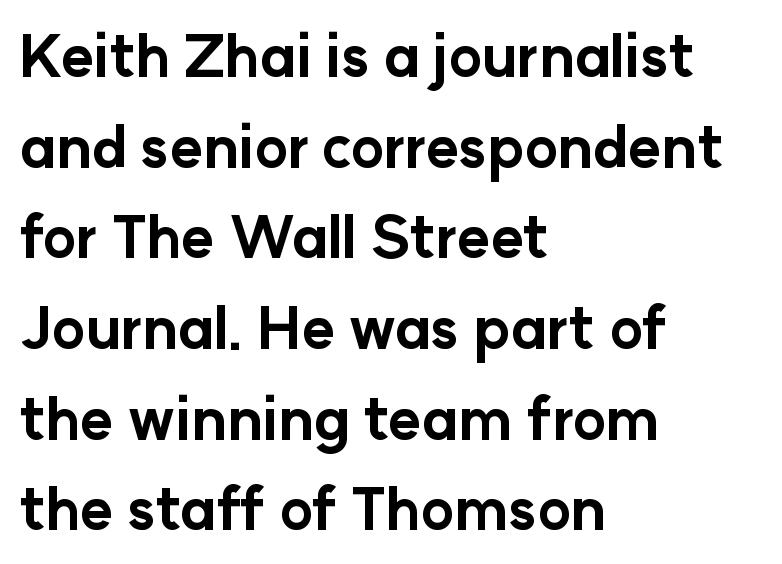
{"serif": "no", "italic": "no", "bold": "yes", "weight": "bold", "width": "normal", "stroke_contrast": "low", "x_height": "medium", "monospaced": "no", "underline": "no", "align": "left", "line_spacing": "normal", "line_spacing_ratio": 1.59, "letter_spacing": "normal", "letter_spacing_em": 0.0, "glyph_px": 57}
